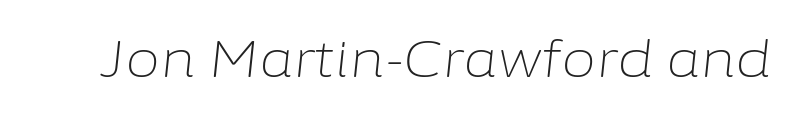
The image shows 51 px light type, italic (leaning right); set normal letter spacing, not underlined; low stroke contrast and a medium x-height.
